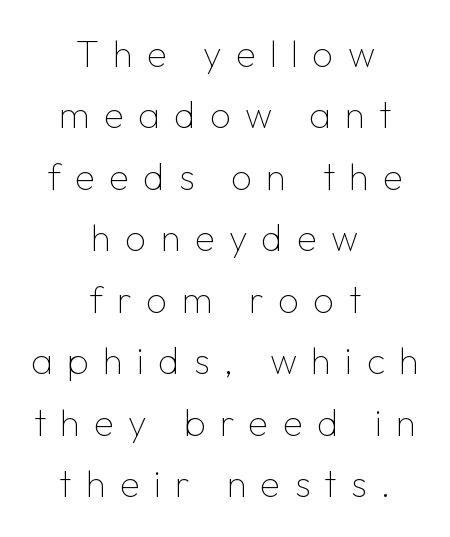
The image shows 37 px thin sans-serif type, upright; set centered, normal line spacing (1.66x), unusually wide letter spacing (+0.38 em), not underlined; low stroke contrast and a medium x-height.
